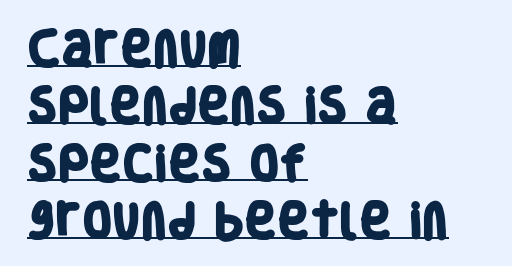
The image shows 39 px heavy, condensed sans-serif type; set left-aligned, normal line spacing (1.47x), normal letter spacing, underlined; low stroke contrast and a large x-height.
